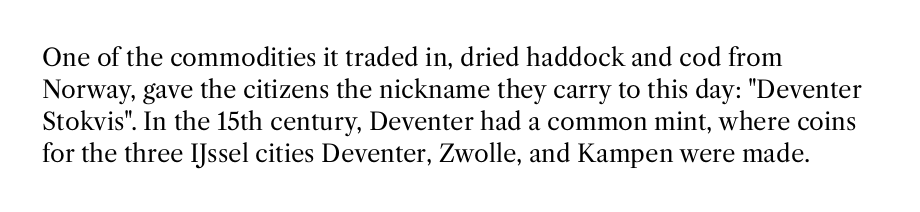
Q: Is the text bold? A: No.
Q: Is the text italic (slanted)? A: No, it is upright.
Q: Is the text underlined? A: No.
Q: How is the paragraph aligned? A: Left-aligned.
Q: Is the spacing between letters normal or unusually wide? A: Normal.
Q: Is the spacing between lines tight, normal or loose? A: Normal.
